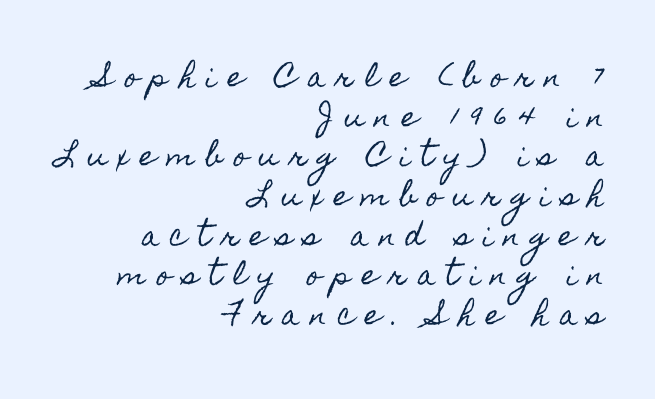
Q: Is the text italic (slanted)? A: Yes.
Q: Is the text underlined? A: No.
Q: How is the paragraph aligned? A: Right-aligned.
Q: Is the spacing between letters normal or unusually wide? A: Unusually wide.
Q: Is the spacing between lines tight, normal or loose? A: Normal.
